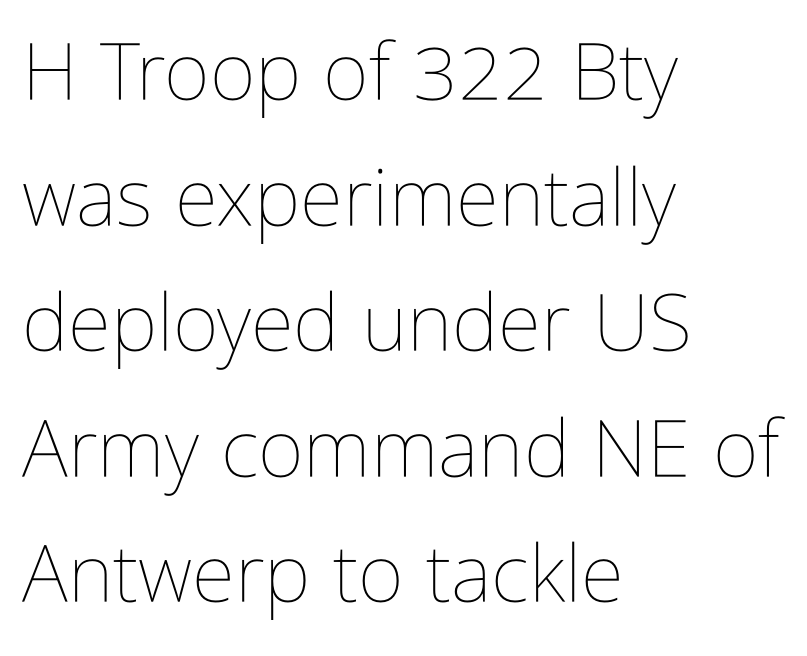
Short and long lines alike share a common starting point at left. The rendering uses natural spacing where letterforms have individual widths. On a weight scale, this lands at 450 or below. What stands out about the letter spacing? Nothing — it is the standard amount. The vertical gap from one line to the next is medium.
